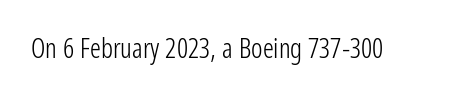
Has an underline been added? It has not. The type is set solid horizontally, with unmodified tracking. The characters are drawn with everyday or finer stroke widths. Every character sits straight up, as roman type does.
